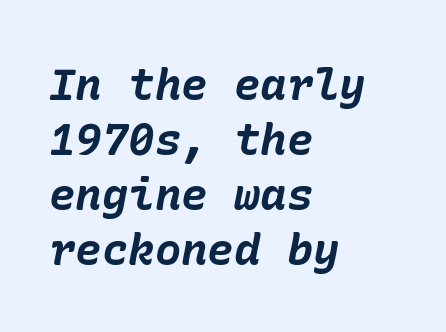
In terms of posture, this sample is oblique. In CSS terms this would be text-align: left. Unmarked baselines from the first word to the last. The tracking reads as untouched default to a designer's eye.
